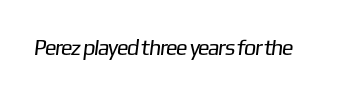
Students, note that the glyphs here touch the page at normal intervals. Any mark beneath the type? The region is blank. Is this a heavy cut? Hardly; it is regular or lighter.
